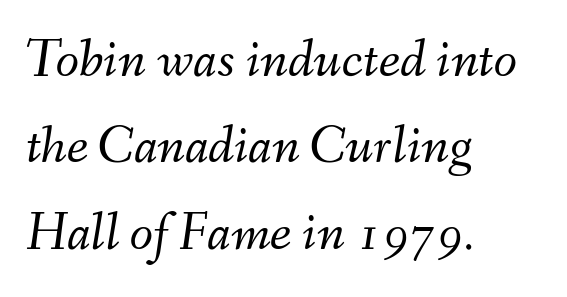
Q: Is the text bold? A: No.
Q: Is the text italic (slanted)? A: Yes, it leans right by about 9 degrees.
Q: Is the text underlined? A: No.
Q: How is the paragraph aligned? A: Left-aligned.
Q: Is the spacing between letters normal or unusually wide? A: Normal.
Q: Is the spacing between lines tight, normal or loose? A: Normal.
Q: Width (condensed, normal, or wide)? A: Normal.
Q: Stroke contrast? A: Medium.
Q: x-height? A: Small.
Q: Monospaced? A: No.
